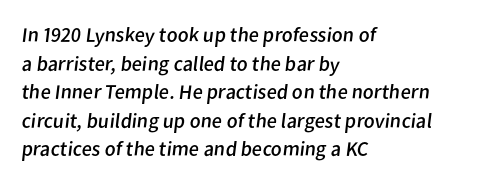
Q: Is the text bold? A: No.
Q: Is the text underlined? A: No.
Q: How is the paragraph aligned? A: Left-aligned.
Q: Is the spacing between letters normal or unusually wide? A: Normal.
Q: Is the spacing between lines tight, normal or loose? A: Normal.
